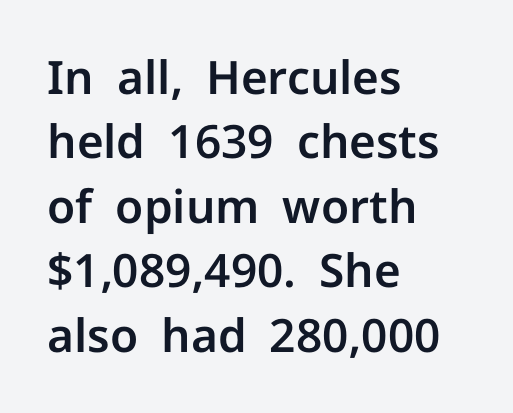
Q: Is the text italic (slanted)? A: No, it is upright.
Q: Is the typeface a serif or a sans-serif typeface? A: Sans-serif.
Q: Is the text underlined? A: No.
Q: How is the paragraph aligned? A: Left-aligned.
Q: Is the spacing between letters normal or unusually wide? A: Normal.
Q: Is the spacing between lines tight, normal or loose? A: Normal.
Q: Width (condensed, normal, or wide)? A: Normal.
Q: Stroke contrast? A: Low.
Q: x-height? A: Medium.
Q: Monospaced? A: No.
